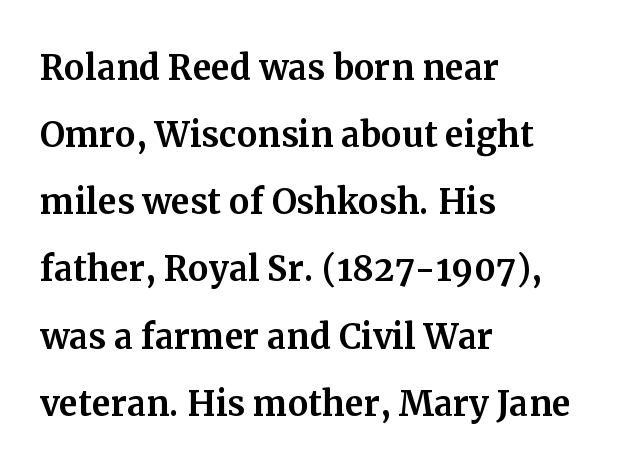
{"serif": "yes", "italic": "no", "width": "normal", "stroke_contrast": "medium", "x_height": "medium", "monospaced": "no", "underline": "no", "align": "left", "line_spacing": "normal", "line_spacing_ratio": 1.46, "letter_spacing": "normal", "letter_spacing_em": 0.0, "glyph_px": 46}
